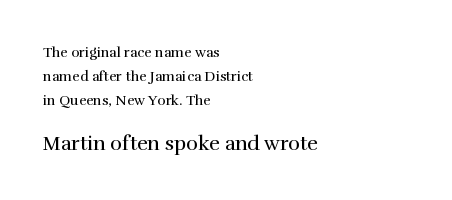
{"italic": "no", "bold": "no", "underline": "no", "align": "left", "line_spacing_ratio": 1.72, "letter_spacing": "normal", "letter_spacing_em": 0.0, "larger_block": "second", "size_ratio": 1.43, "glyph_px": 20}
